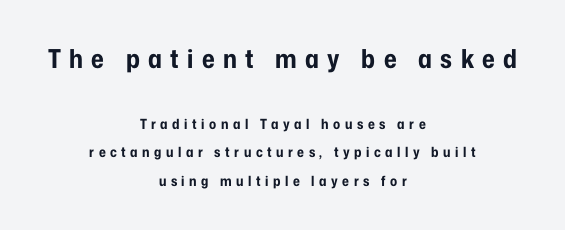
The image shows 26 px bold type, upright; set centered, loose line spacing (2.04x), unusually wide letter spacing (+0.32 em), not underlined; the first (top) block is 1.86x larger.
